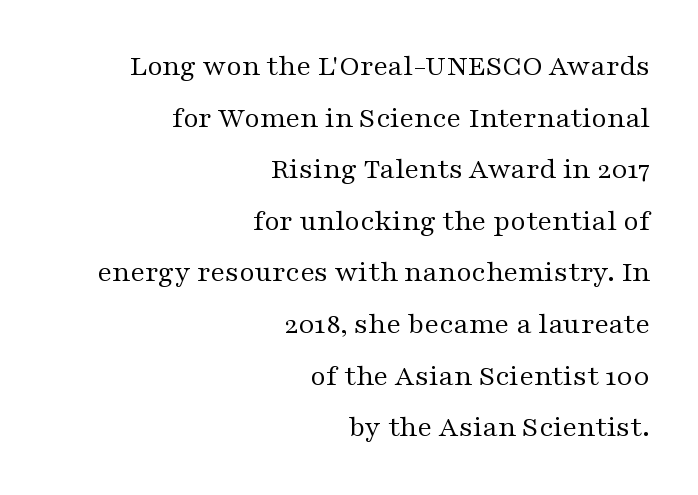
This is the regular roman posture of the typeface. Each stroke keeps to a modest, everyday thickness or less. What kind of face is this? One with serifs. Nobody drew a line under any word here.
